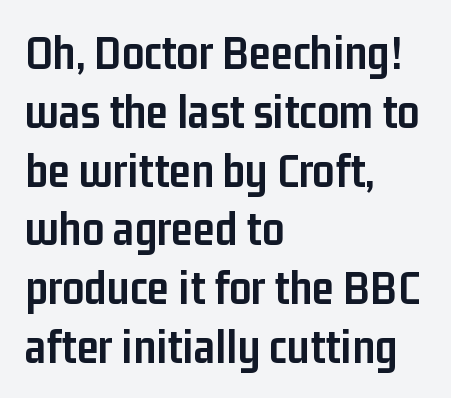
The image shows 49 px semibold, condensed sans-serif type, upright; set left-aligned, line spacing 1.2x, normal letter spacing, not underlined; low stroke contrast and a medium x-height.
